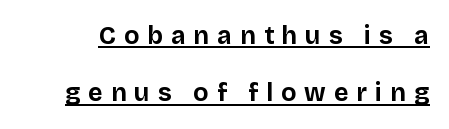
The image shows 25 px bold type, upright; set loose line spacing (2.29x), unusually wide letter spacing (+0.32 em), underlined.
